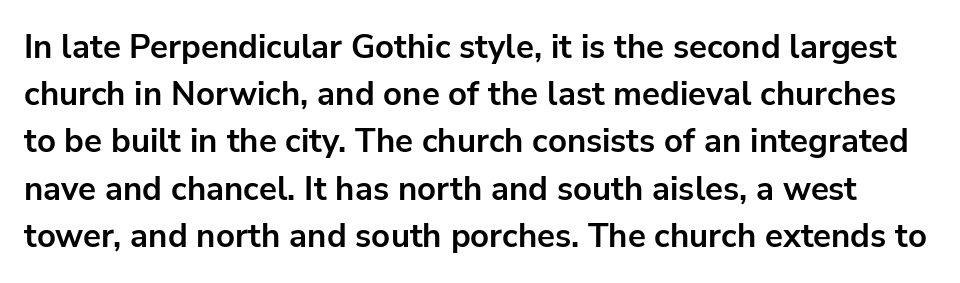
Q: Is the text bold? A: Yes.
Q: Is the text italic (slanted)? A: No, it is upright.
Q: Is the typeface a serif or a sans-serif typeface? A: Sans-serif.
Q: Is the text underlined? A: No.
Q: Is the spacing between letters normal or unusually wide? A: Normal.
Q: Is the spacing between lines tight, normal or loose? A: Normal.
Q: Width (condensed, normal, or wide)? A: Normal.
Q: Stroke contrast? A: Low.
Q: x-height? A: Medium.
Q: Monospaced? A: No.
